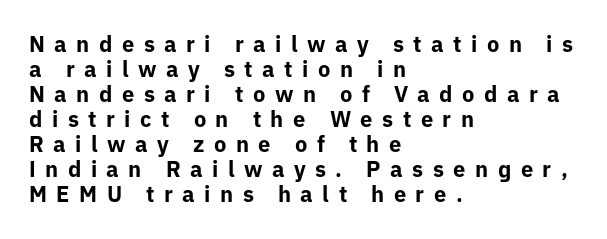
{"italic": "no", "bold": "yes", "underline": "no", "align": "left", "line_spacing": "tight", "line_spacing_ratio": 1.14, "letter_spacing": "wide", "letter_spacing_em": 0.43, "glyph_px": 22}
